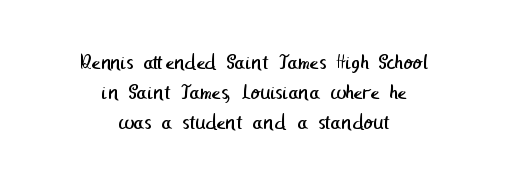
The image shows 22 px text type; set centered, normal line spacing (1.36x), normal letter spacing, not underlined.
